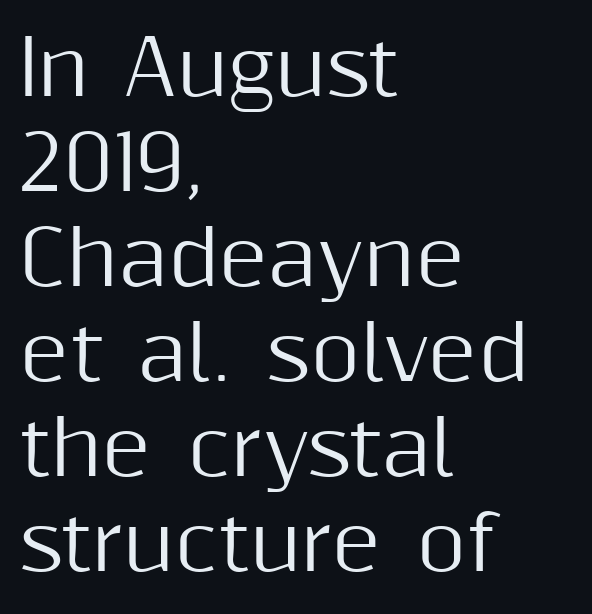
Q: Is the text italic (slanted)? A: No, it is upright.
Q: Is the typeface a serif or a sans-serif typeface? A: Sans-serif.
Q: Is the text underlined? A: No.
Q: How is the paragraph aligned? A: Left-aligned.
Q: Is the spacing between letters normal or unusually wide? A: Normal.
Q: Is the spacing between lines tight, normal or loose? A: Normal.
Q: Width (condensed, normal, or wide)? A: Normal.
Q: Stroke contrast? A: Medium.
Q: x-height? A: Medium.
Q: Monospaced? A: No.
